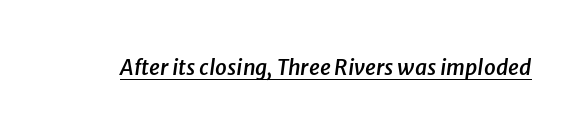
Q: Is the text bold? A: Semi-bold.
Q: Is the text italic (slanted)? A: Yes, it leans right by about 8 degrees.
Q: Is the text underlined? A: Yes.
Q: Is the spacing between letters normal or unusually wide? A: Normal.
